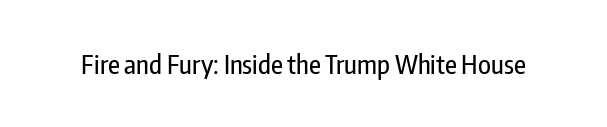
The image shows 26 px text type, upright; set normal letter spacing, not underlined.
